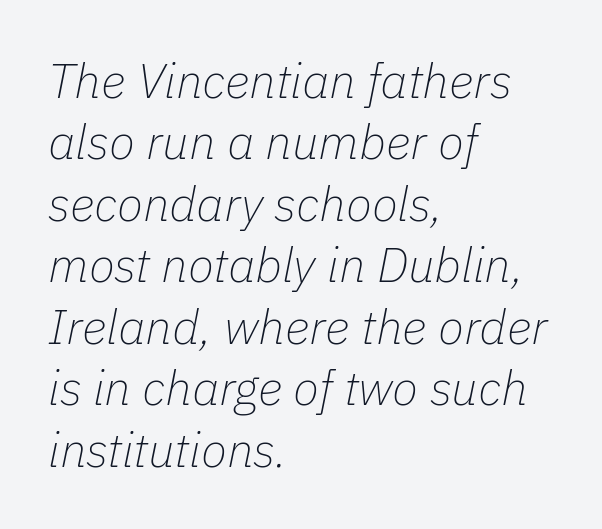
Q: Is the text bold? A: No.
Q: Is the text italic (slanted)? A: Yes, it leans right by about 11 degrees.
Q: Is the text underlined? A: No.
Q: How is the paragraph aligned? A: Left-aligned.
Q: Is the spacing between letters normal or unusually wide? A: Normal.
Q: Is the spacing between lines tight, normal or loose? A: Normal.
Q: Width (condensed, normal, or wide)? A: Normal.
Q: Stroke contrast? A: Low.
Q: x-height? A: Medium.
Q: Monospaced? A: No.
